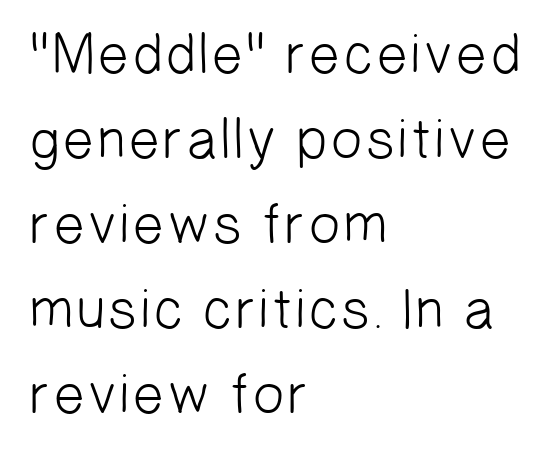
The image shows 57 px light sans-serif type; set left-aligned, normal line spacing (1.49x), normal letter spacing, not underlined; low stroke contrast and a medium x-height.
